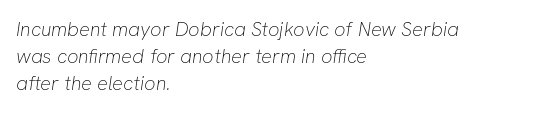
{"bold": "no", "underline": "no", "align": "left", "line_spacing": "normal", "line_spacing_ratio": 1.36, "letter_spacing": "normal", "letter_spacing_em": 0.0, "glyph_px": 20}
